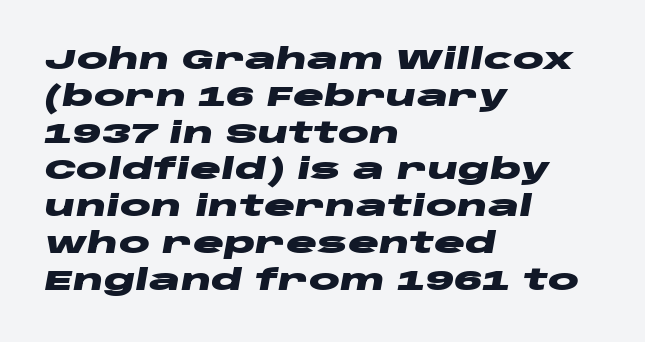
Q: Is the text bold? A: Yes.
Q: Is the text italic (slanted)? A: Yes, it leans right by about 10 degrees.
Q: Is the text underlined? A: No.
Q: How is the paragraph aligned? A: Left-aligned.
Q: Is the spacing between letters normal or unusually wide? A: Normal.
Q: Is the spacing between lines tight, normal or loose? A: Normal.
Q: Width (condensed, normal, or wide)? A: Wide.
Q: Stroke contrast? A: Low.
Q: x-height? A: Large.
Q: Monospaced? A: No.
